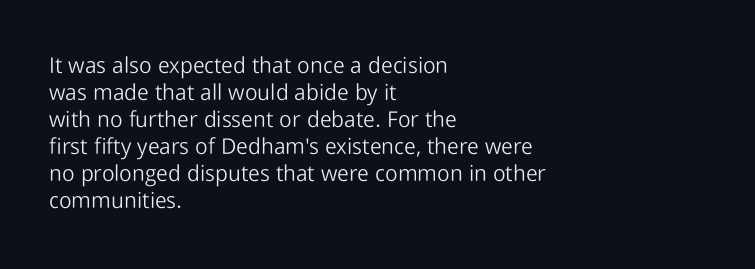
The image shows 22 px text type, upright; set left-aligned, line spacing 1.23x, normal letter spacing, not underlined.
